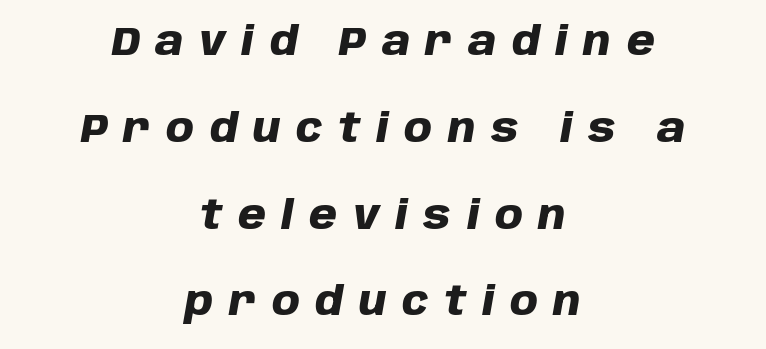
{"italic": "yes", "lean": "right", "slant_degrees": 10, "bold": "yes", "weight": "heavy", "width": "normal", "stroke_contrast": "low", "x_height": "large", "monospaced": "no", "underline": "no", "align": "center", "line_spacing": "loose", "line_spacing_ratio": 2.17, "letter_spacing": "wide", "letter_spacing_em": 0.39, "glyph_px": 40}
